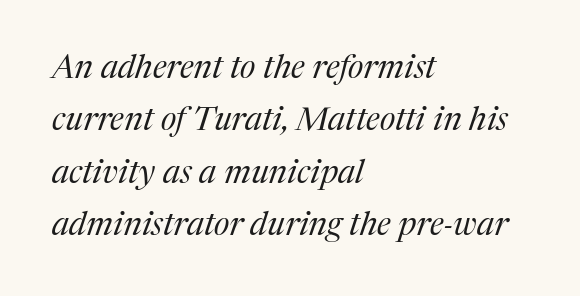
Which margin do the lines hug? The left one — the right edge is uneven. Observe the ordinary spacing: letters are neighbours, not strangers. Nobody drew a line under any word here. A serif font was chosen for this passage. A typesetter would call this proportional, since set widths differ per character.
